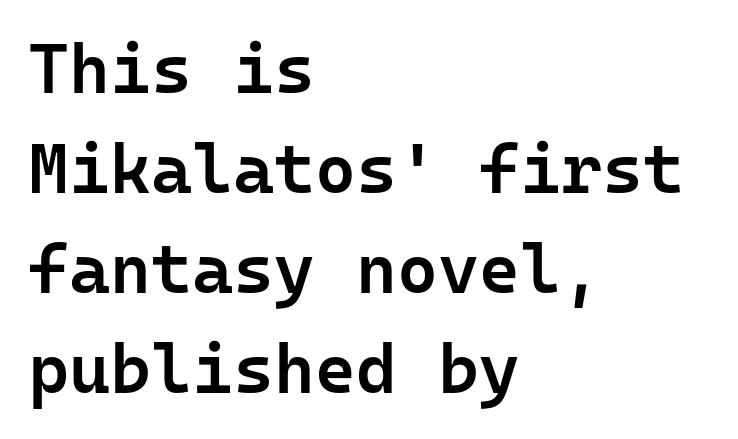
The image shows 70 px semibold sans-serif type, upright, monospaced; set left-aligned, normal line spacing (1.43x), normal letter spacing, not underlined; low stroke contrast and a medium x-height.
